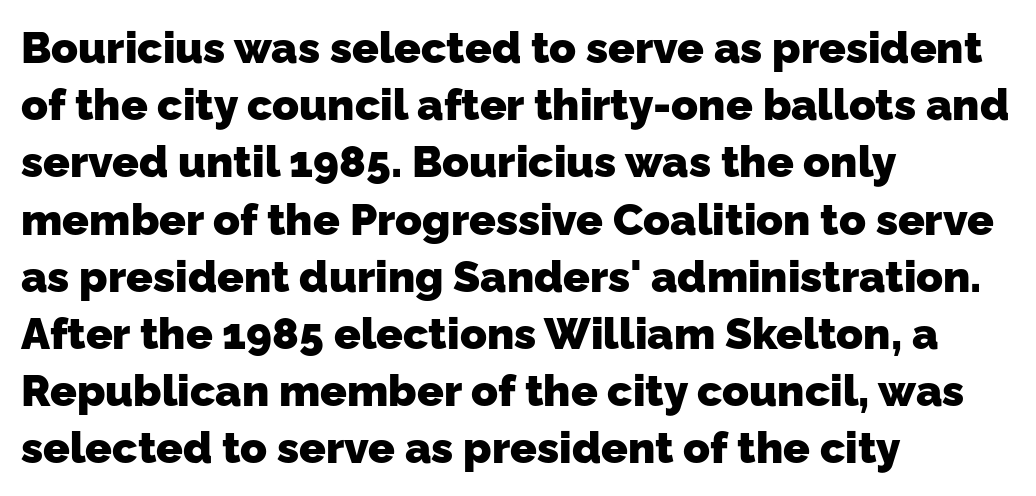
Q: Is the text bold? A: Yes.
Q: Is the typeface a serif or a sans-serif typeface? A: Sans-serif.
Q: Is the text underlined? A: No.
Q: How is the paragraph aligned? A: Left-aligned.
Q: Is the spacing between letters normal or unusually wide? A: Normal.
Q: Is the spacing between lines tight, normal or loose? A: Normal.
Q: Width (condensed, normal, or wide)? A: Normal.
Q: Stroke contrast? A: Low.
Q: x-height? A: Medium.
Q: Monospaced? A: No.
